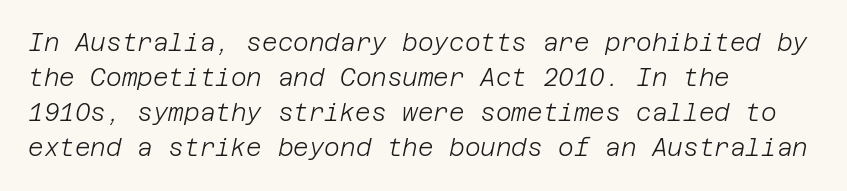
The font is comparable to plain body text, perhaps lighter. The baseline area is clear. The ragged edge is on the right, which tells us the setting is flush left. Emphasis-style slanted type is in use. No extra tracking has been applied to these lines.
